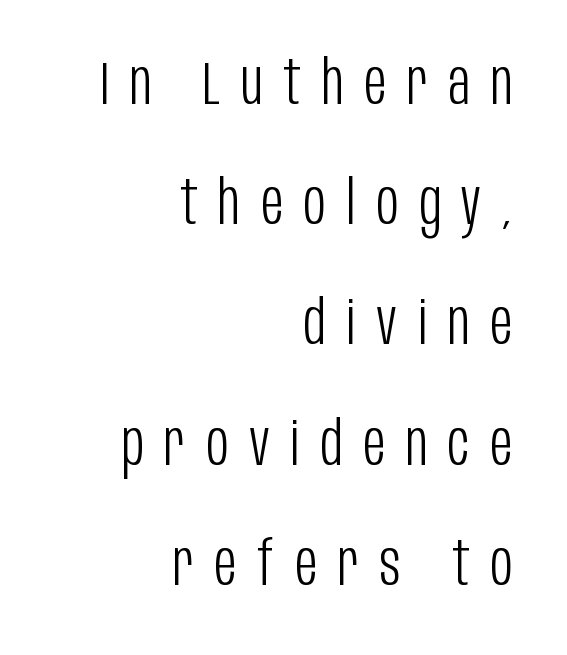
Proportional: the letters do not fall into vertical columns. Tracking value appears strongly positive — letters spread wide. Is the stroke heavy? The answer is a plain regular-or-lighter. Italic? Not at all — the glyphs are vertical. The gap between lines stays unmarked. Check where the strokes stop: nothing finishes them off — pure sans.
